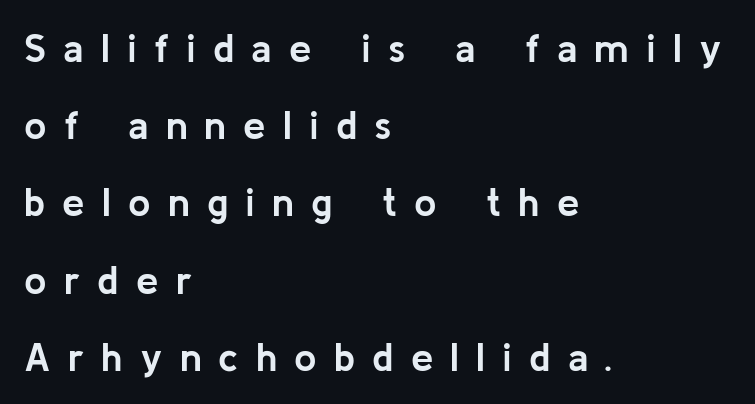
The passage shown is typed in a proportional face where columns would drift. Line spacing here is loose. Style check: upright. Pretty heavy lettering here — definitely bold.
